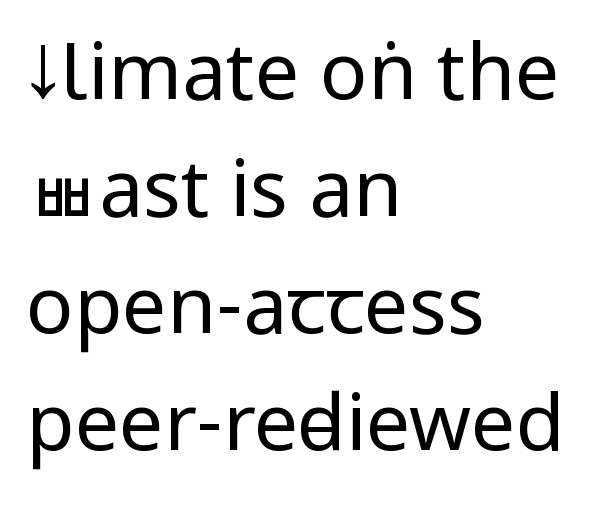
{"serif": "no", "italic": "no", "bold": "no", "weight": "regular", "width": "condensed", "stroke_contrast": "low", "x_height": "large", "monospaced": "no", "underline": "no", "align": "left", "line_spacing": "normal", "line_spacing_ratio": 1.48, "letter_spacing": "normal", "letter_spacing_em": 0.0, "glyph_px": 79}
